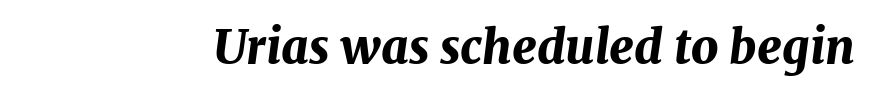
Think of a printed novel: that variable character pitch is what you see here. Compared with ordinary roman type, these characters are visibly tilted. How are the letters spaced? Ordinarily, with no added tracking. Letters rest on an invisible, unmarked baseline. The strokes are fattened all the way to bold.
